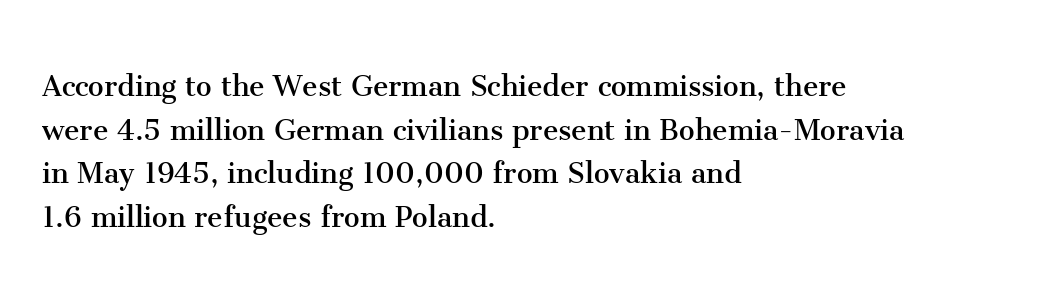
{"serif": "yes", "italic": "no", "bold": "no", "weight": "regular", "width": "normal", "stroke_contrast": "medium", "x_height": "medium", "monospaced": "no", "underline": "no", "align": "left", "line_spacing": "normal", "line_spacing_ratio": 1.25, "letter_spacing": "normal", "letter_spacing_em": 0.0, "glyph_px": 35}
